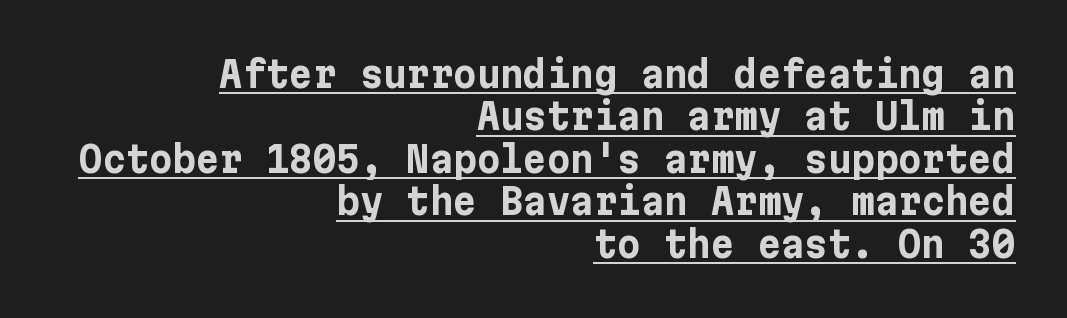
Q: Is the text bold? A: Yes.
Q: Is the text italic (slanted)? A: No, it is upright.
Q: Is the typeface a serif or a sans-serif typeface? A: Sans-serif.
Q: Is the text underlined? A: Yes.
Q: How is the paragraph aligned? A: Right-aligned.
Q: Is the spacing between letters normal or unusually wide? A: Normal.
Q: Width (condensed, normal, or wide)? A: Normal.
Q: Stroke contrast? A: Low.
Q: x-height? A: Medium.
